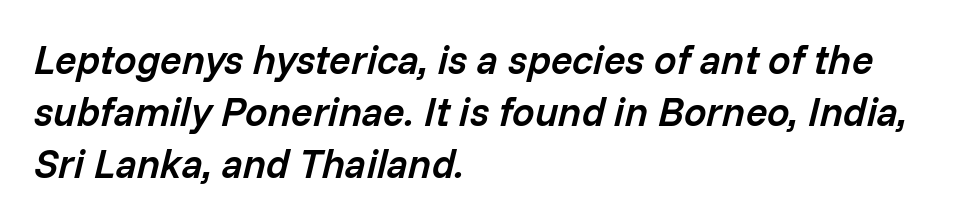
The face used here is proportionally spaced, like ordinary book or web type. Underlining? Definitely not there. Characters are canted at an angle relative to the baseline's perpendicular. Is the block centered? No — it sits flush against the left margin. Heft: intermediate — a semibold. The letterforms sit shoulder to shoulder at normal distance.
